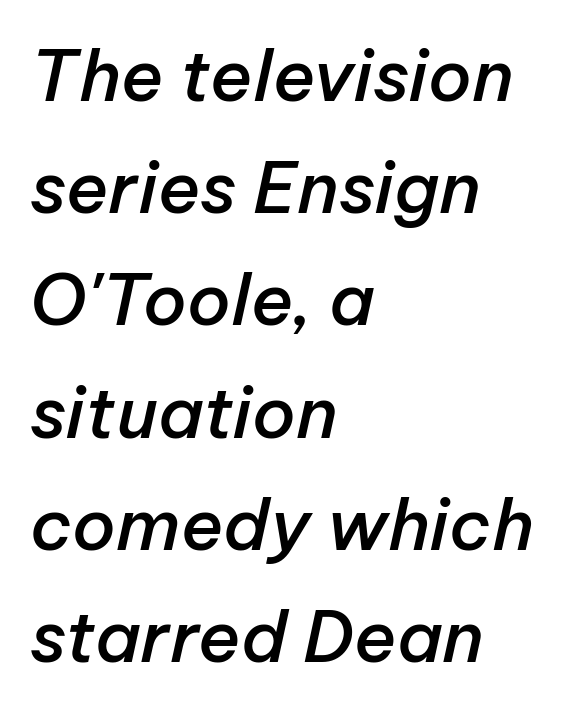
Q: Is the text bold? A: Semi-bold.
Q: Is the text italic (slanted)? A: Yes, it leans right by about 12 degrees.
Q: Is the text underlined? A: No.
Q: How is the paragraph aligned? A: Left-aligned.
Q: Is the spacing between letters normal or unusually wide? A: Normal.
Q: Is the spacing between lines tight, normal or loose? A: Normal.
Q: Width (condensed, normal, or wide)? A: Normal.
Q: Stroke contrast? A: Low.
Q: x-height? A: Medium.
Q: Monospaced? A: No.
